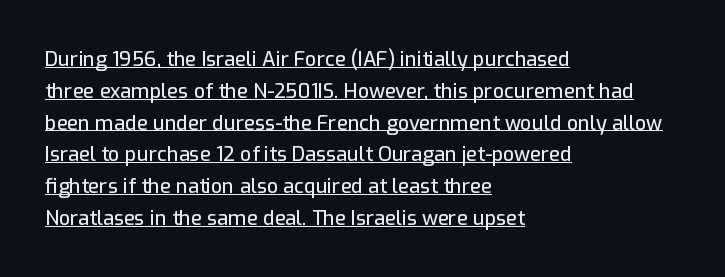
Q: Is the text italic (slanted)? A: No, it is upright.
Q: Is the text underlined? A: Yes.
Q: How is the paragraph aligned? A: Left-aligned.
Q: Is the spacing between letters normal or unusually wide? A: Normal.
Q: Is the spacing between lines tight, normal or loose? A: Normal.
